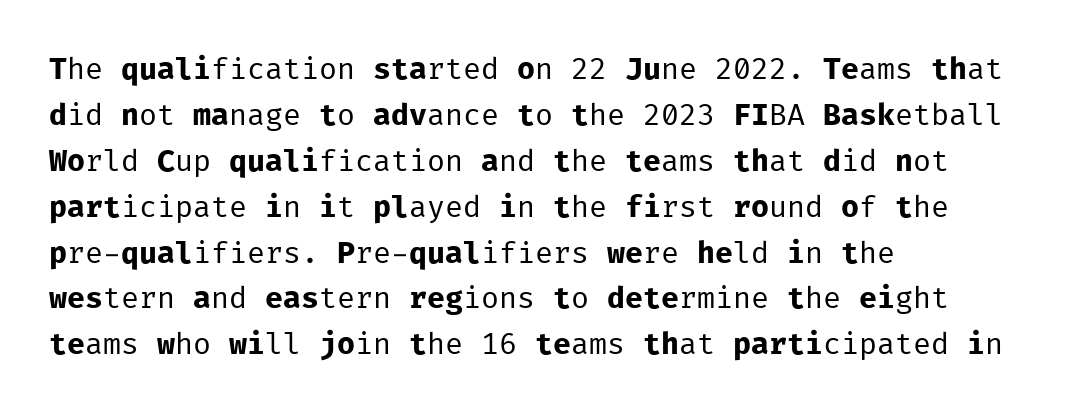
The image shows 30 px regular-weight sans-serif type, upright, monospaced; set left-aligned, normal line spacing (1.53x), normal letter spacing, not underlined; low stroke contrast and a medium x-height.
